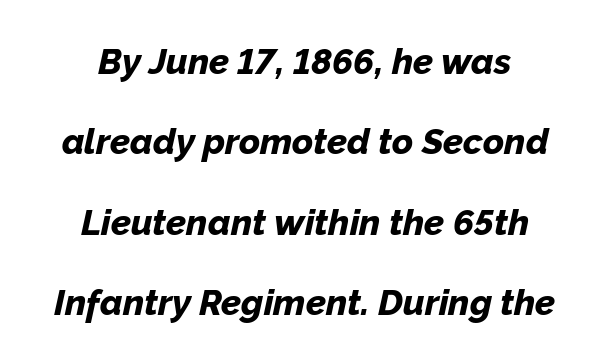
Q: Is the text bold? A: Yes.
Q: Is the text italic (slanted)? A: Yes, it leans right by about 12 degrees.
Q: Is the text underlined? A: No.
Q: How is the paragraph aligned? A: Centered.
Q: Is the spacing between letters normal or unusually wide? A: Normal.
Q: Is the spacing between lines tight, normal or loose? A: Loose.
Q: Width (condensed, normal, or wide)? A: Normal.
Q: Stroke contrast? A: Low.
Q: x-height? A: Medium.
Q: Monospaced? A: No.
